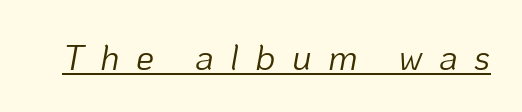
Substantial extra tracking has been applied to these lines. When letters slant like this, we call the style italic. Is there an underline? Yes — a line sits under the letters. Nothing heavy about these letters — not bold at all. This sample has the flowing, uneven cadence of proportional lettering.
